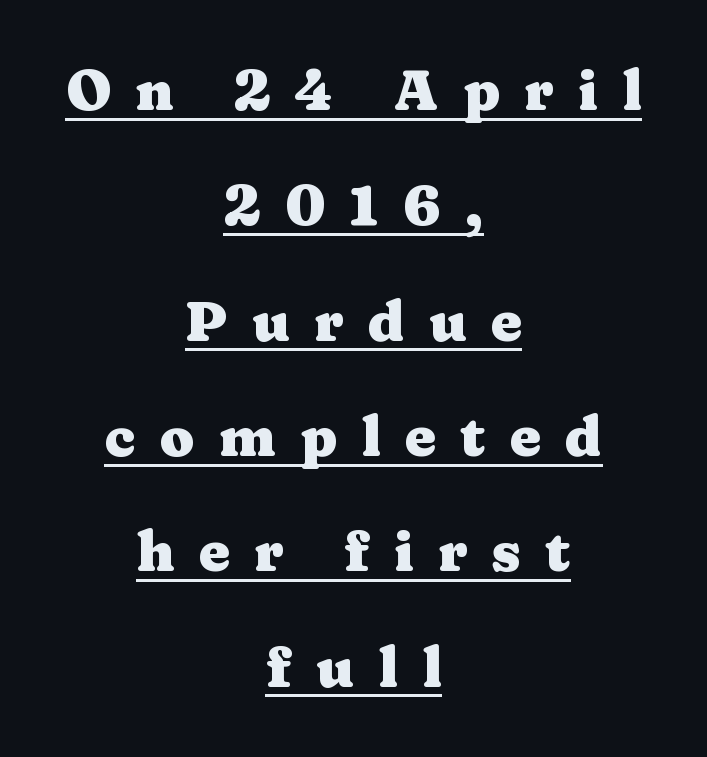
Q: Is the text bold? A: Yes.
Q: Is the text italic (slanted)? A: No, it is upright.
Q: Is the typeface a serif or a sans-serif typeface? A: Serif.
Q: Is the text underlined? A: Yes.
Q: How is the paragraph aligned? A: Centered.
Q: Is the spacing between letters normal or unusually wide? A: Unusually wide.
Q: Is the spacing between lines tight, normal or loose? A: Loose.
Q: Width (condensed, normal, or wide)? A: Wide.
Q: Stroke contrast? A: Medium.
Q: x-height? A: Medium.
Q: Monospaced? A: No.
